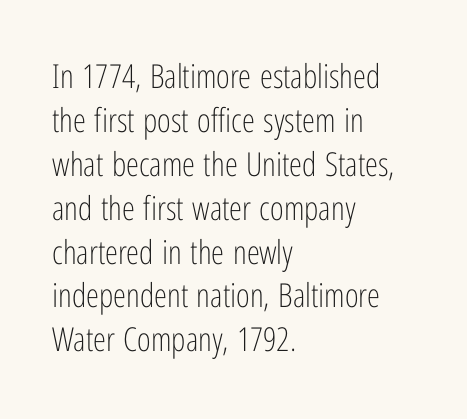
{"serif": "no", "italic": "no", "bold": "no", "weight": "light", "width": "condensed", "stroke_contrast": "low", "x_height": "medium", "monospaced": "no", "underline": "no", "align": "left", "line_spacing": "normal", "line_spacing_ratio": 1.33, "letter_spacing": "normal", "letter_spacing_em": 0.0, "glyph_px": 33}
